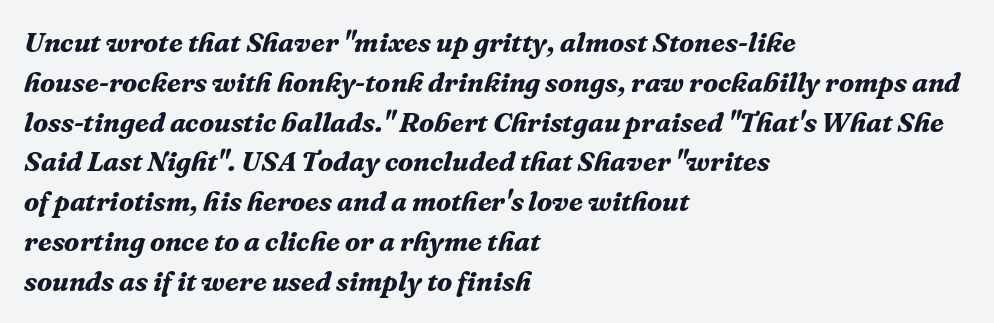
Only glyphs here, with clear space below each row. Posture: slanted. Leading: standard. A classic flush-left, rag-right setting is used for this passage.
